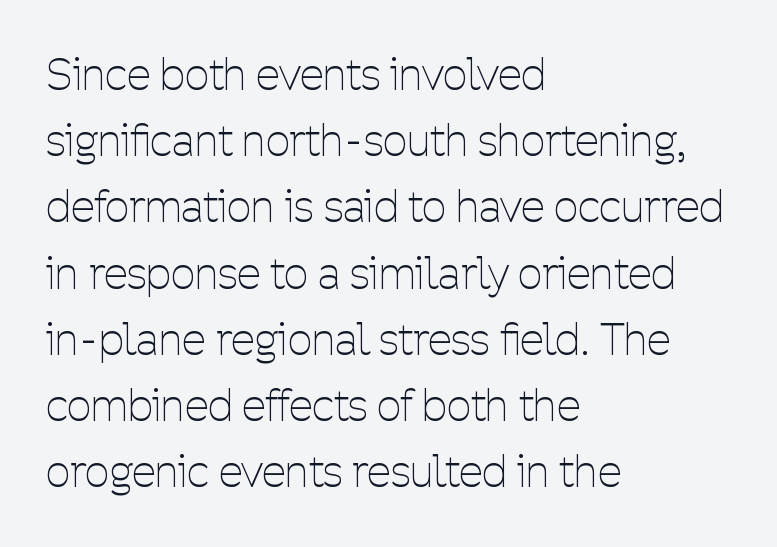
The image shows 43 px thin, condensed sans-serif type, upright; set left-aligned, normal line spacing (1.54x), normal letter spacing, not underlined; low stroke contrast and a medium x-height.
